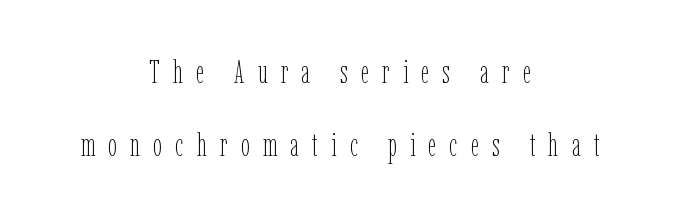
Q: Is the text bold? A: No.
Q: Is the text italic (slanted)? A: No, it is upright.
Q: Is the text underlined? A: No.
Q: How is the paragraph aligned? A: Centered.
Q: Is the spacing between letters normal or unusually wide? A: Unusually wide.
Q: Is the spacing between lines tight, normal or loose? A: Loose.
Q: Width (condensed, normal, or wide)? A: Condensed.
Q: Stroke contrast? A: Low.
Q: x-height? A: Medium.
Q: Monospaced? A: No.
